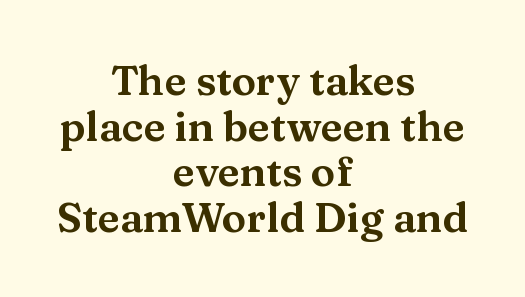
The image shows 41 px wide serif type, upright; set centered, tight line spacing (1.11x), normal letter spacing, not underlined; medium stroke contrast and a medium x-height.
